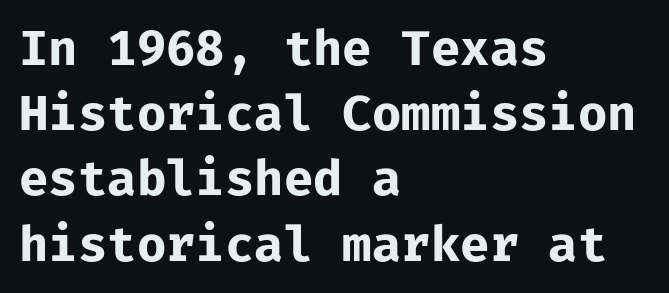
{"serif": "no", "italic": "no", "bold": "yes", "weight": "bold", "width": "normal", "stroke_contrast": "low", "x_height": "medium", "monospaced": "yes", "underline": "no", "align": "left", "line_spacing": "normal", "line_spacing_ratio": 1.33, "letter_spacing": "normal", "letter_spacing_em": 0.0, "glyph_px": 49}
